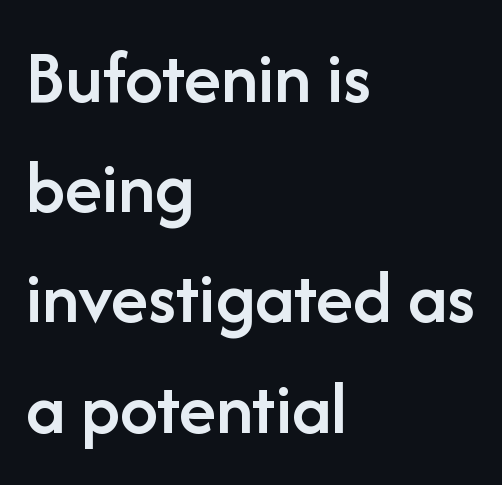
Q: Is the text bold? A: Semi-bold.
Q: Is the text italic (slanted)? A: No, it is upright.
Q: Is the typeface a serif or a sans-serif typeface? A: Sans-serif.
Q: Is the text underlined? A: No.
Q: How is the paragraph aligned? A: Left-aligned.
Q: Is the spacing between letters normal or unusually wide? A: Normal.
Q: Is the spacing between lines tight, normal or loose? A: Normal.
Q: Width (condensed, normal, or wide)? A: Normal.
Q: Stroke contrast? A: Low.
Q: x-height? A: Medium.
Q: Monospaced? A: No.
